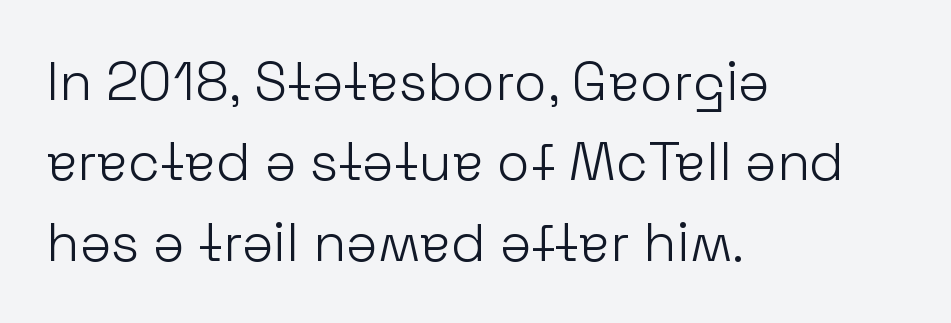
{"serif": "no", "italic": "no", "bold": "no", "weight": "light", "width": "normal", "stroke_contrast": "low", "x_height": "medium", "monospaced": "no", "underline": "no", "align": "left", "line_spacing": "normal", "line_spacing_ratio": 1.49, "letter_spacing": "normal", "letter_spacing_em": 0.0, "glyph_px": 54}
